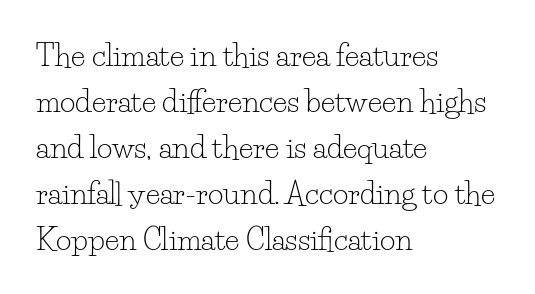
{"serif": "yes", "italic": "no", "bold": "no", "weight": "light", "width": "normal", "stroke_contrast": "low", "x_height": "small", "monospaced": "no", "underline": "no", "align": "left", "line_spacing": "normal", "line_spacing_ratio": 1.53, "letter_spacing": "normal", "letter_spacing_em": 0.0, "glyph_px": 30}
